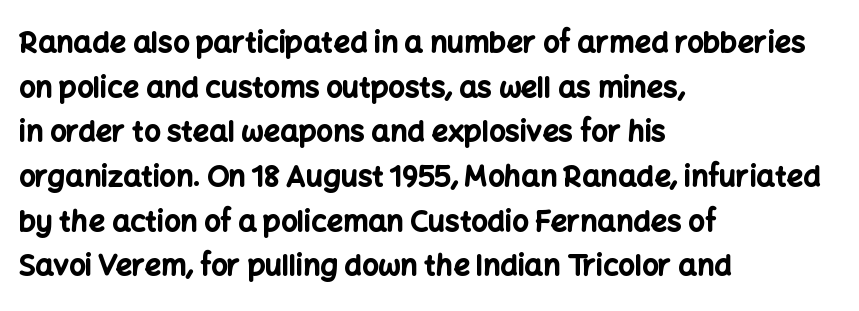
The image shows 29 px bold sans-serif type, upright; set left-aligned, normal line spacing (1.54x), normal letter spacing, not underlined; low stroke contrast and a medium x-height.
